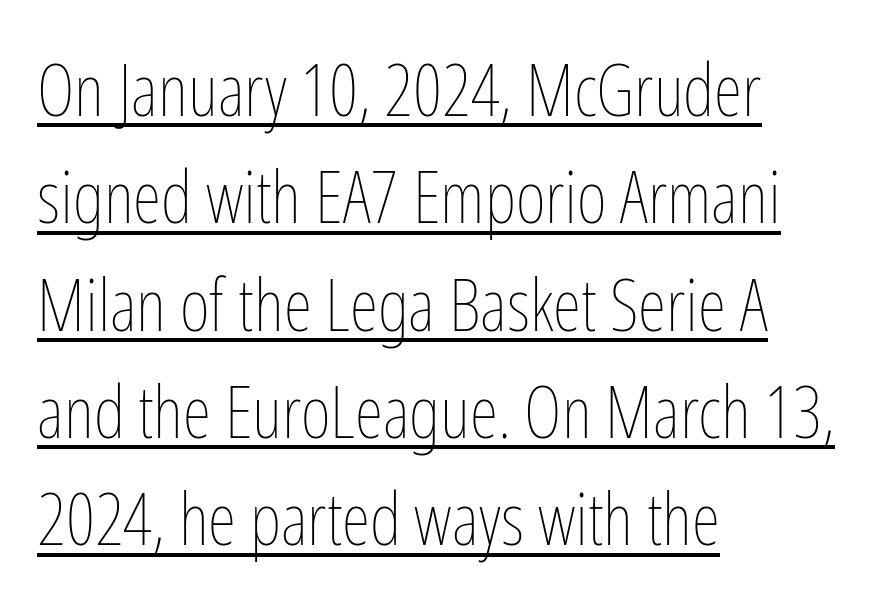
{"italic": "no", "bold": "no", "weight": "thin", "width": "condensed", "stroke_contrast": "low", "x_height": "medium", "monospaced": "no", "underline": "yes", "align": "left", "line_spacing": "normal", "line_spacing_ratio": 1.47, "letter_spacing": "normal", "letter_spacing_em": 0.0, "glyph_px": 73}
